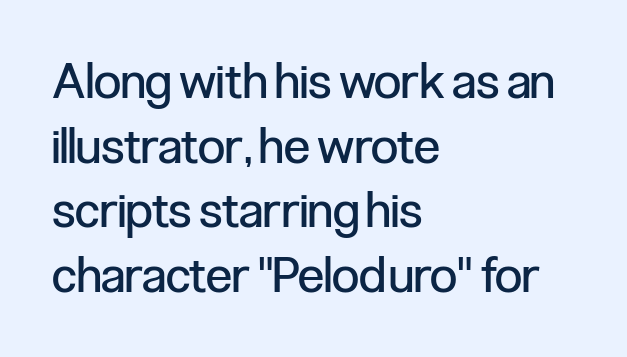
The passage shown has conventional tracking throughout. Think of a printed novel: that variable character pitch is what you see here. Each line starts at the same left margin while the right side varies. Honestly, the row spacing looks completely unremarkable. The font family rendered here belongs to the sans-serif group.
